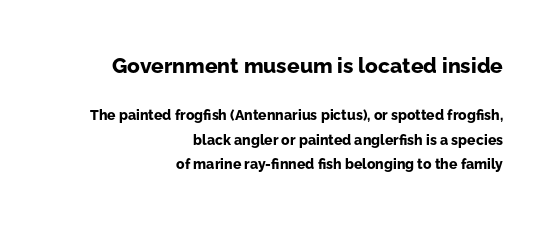
The passage shown is not underscored anywhere. Block one is the big one; block two sits smaller underneath. Tracking here is standard; glyphs follow each other at the usual distance. The font's upright variant was chosen for this text. Alignment: flush right.
